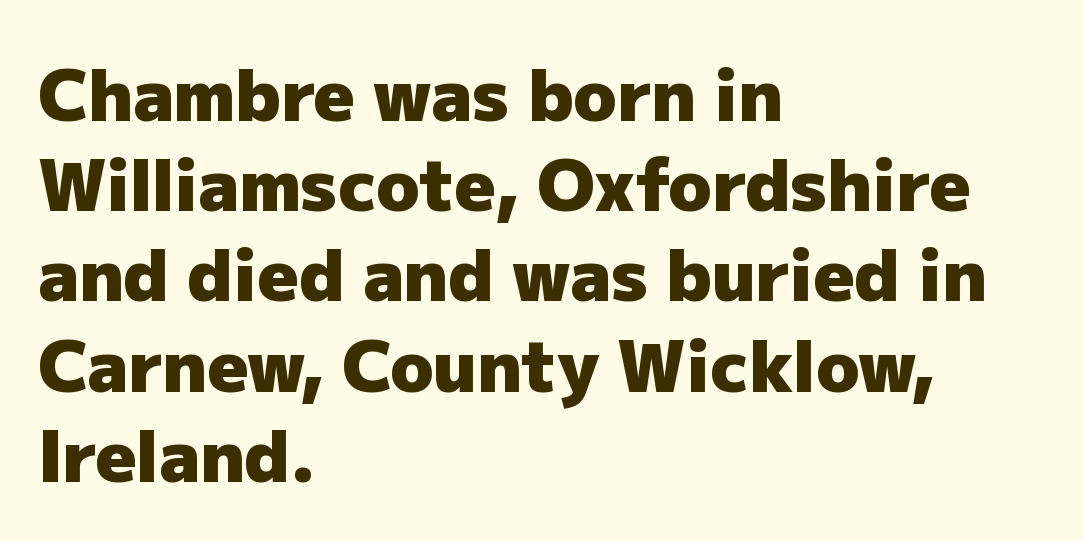
Q: Is the text bold? A: Yes.
Q: Is the text italic (slanted)? A: No, it is upright.
Q: Is the typeface a serif or a sans-serif typeface? A: Sans-serif.
Q: Is the text underlined? A: No.
Q: How is the paragraph aligned? A: Left-aligned.
Q: Is the spacing between letters normal or unusually wide? A: Normal.
Q: Is the spacing between lines tight, normal or loose? A: Normal.
Q: Width (condensed, normal, or wide)? A: Normal.
Q: Stroke contrast? A: Low.
Q: x-height? A: Medium.
Q: Monospaced? A: No.
